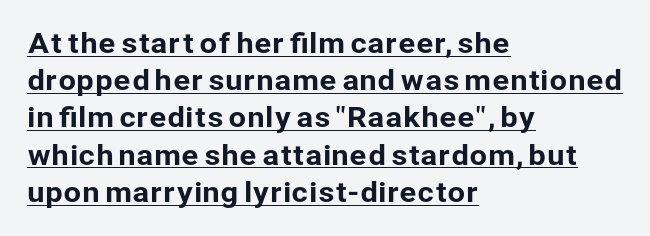
Reading down the block, your eye returns to a fixed left position each line. These lines sit exactly where default settings would place them. Somebody hit Ctrl+U on this one — the words are underlined. Designer's note — italics off, roman on. These lines keep a tight, regular rhythm from letter to letter. I'd call this a sans setting — the letters go barefoot.
